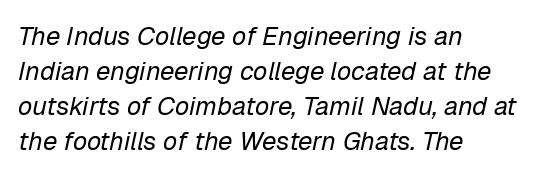
{"italic": "yes", "lean": "right", "slant_degrees": 12, "bold": "no", "underline": "no", "align": "left", "line_spacing": "normal", "line_spacing_ratio": 1.35, "letter_spacing": "normal", "letter_spacing_em": 0.0, "glyph_px": 26}
